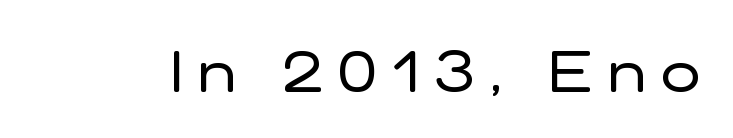
{"serif": "no", "italic": "no", "bold": "no", "weight": "regular", "width": "normal", "stroke_contrast": "low", "x_height": "medium", "monospaced": "no", "underline": "no", "letter_spacing": "wide", "letter_spacing_em": 0.26, "glyph_px": 59}
